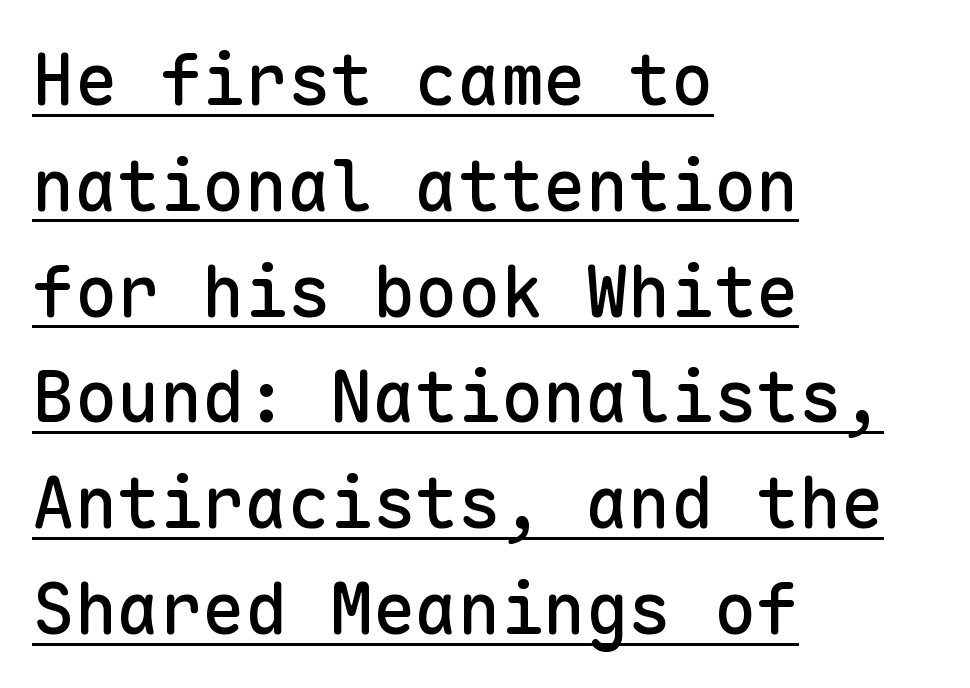
Q: Is the text italic (slanted)? A: No, it is upright.
Q: Is the typeface a serif or a sans-serif typeface? A: Sans-serif.
Q: Is the text underlined? A: Yes.
Q: How is the paragraph aligned? A: Left-aligned.
Q: Is the spacing between letters normal or unusually wide? A: Normal.
Q: Is the spacing between lines tight, normal or loose? A: Normal.
Q: Width (condensed, normal, or wide)? A: Normal.
Q: Stroke contrast? A: Low.
Q: x-height? A: Medium.
Q: Monospaced? A: Yes.
